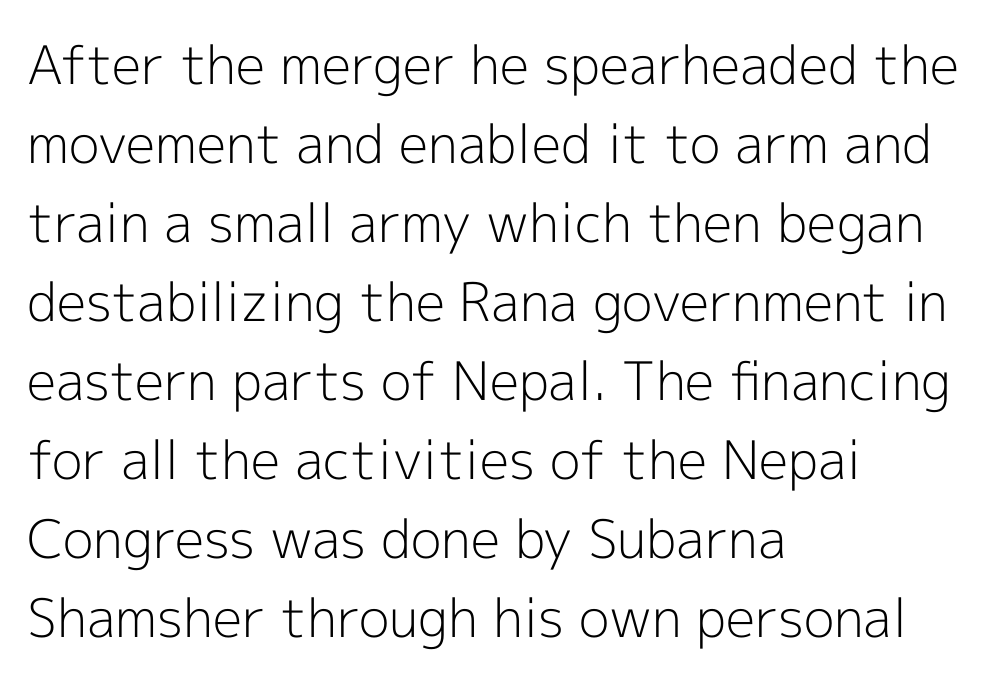
Quick note: interline space is typical. Character widths vary here, with narrow letters taking less room than wide ones. These lines stack with their left ends in a neat column. No letter is thick-stroked: the sample isn't bold. You could call the tracking neutral — neither tight nor loose. Posture: upright roman.
